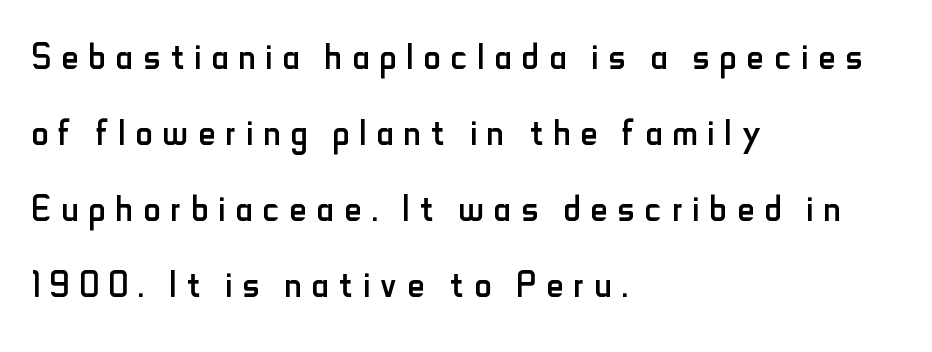
{"serif": "no", "italic": "no", "bold": "no", "weight": "regular", "width": "condensed", "stroke_contrast": "low", "x_height": "small", "monospaced": "no", "underline": "no", "align": "left", "line_spacing": "normal", "line_spacing_ratio": 1.62, "letter_spacing": "wide", "letter_spacing_em": 0.22, "glyph_px": 47}
